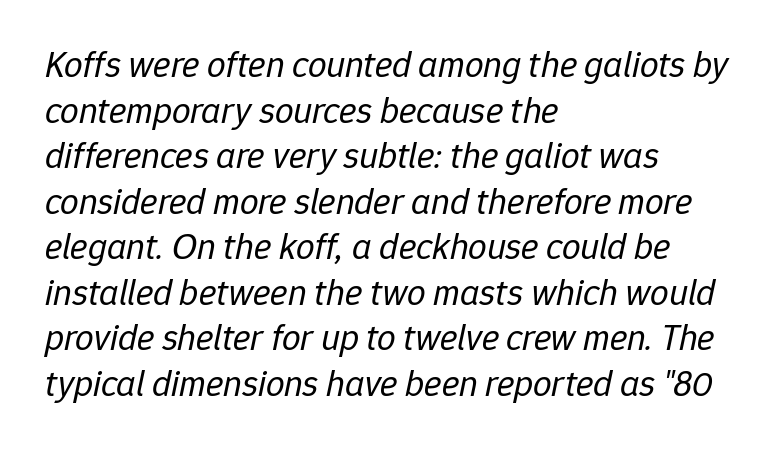
Q: Is the text bold? A: No.
Q: Is the text italic (slanted)? A: Yes, it leans right by about 12 degrees.
Q: Is the text underlined? A: No.
Q: How is the paragraph aligned? A: Left-aligned.
Q: Is the spacing between letters normal or unusually wide? A: Normal.
Q: Width (condensed, normal, or wide)? A: Normal.
Q: Stroke contrast? A: Low.
Q: x-height? A: Medium.
Q: Monospaced? A: No.
